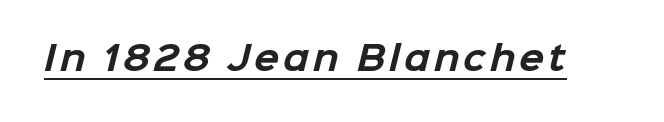
This rendering features underlined lettering. Heft: maximum for text — a bold. The passage shown is typeset with a sans-serif family. Do the characters align in a grid? No, the font is proportional.
